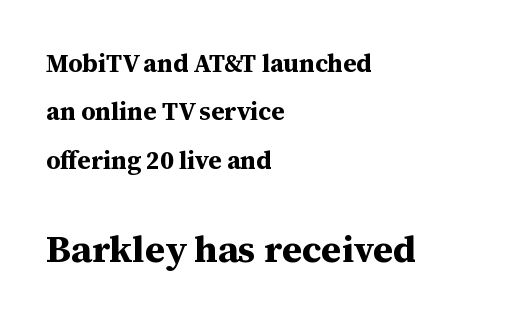
{"serif": "yes", "italic": "no", "bold": "yes", "weight": "bold", "width": "normal", "stroke_contrast": "medium", "x_height": "medium", "monospaced": "no", "underline": "no", "align": "left", "line_spacing": "loose", "line_spacing_ratio": 1.94, "letter_spacing": "normal", "letter_spacing_em": 0.0, "larger_block": "second", "size_ratio": 1.52, "glyph_px": 38}
